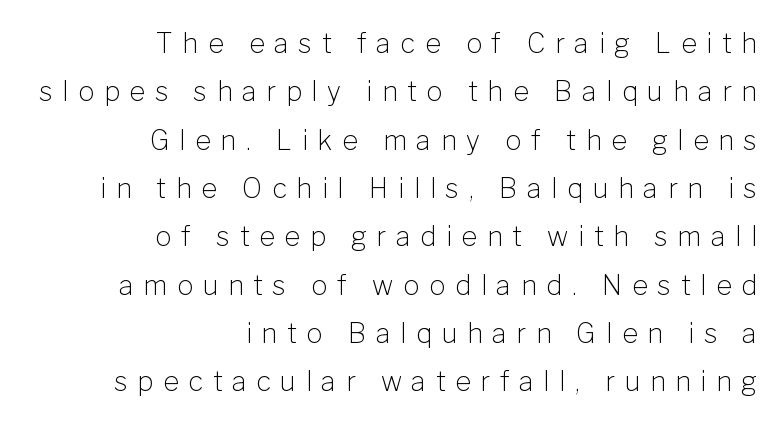
The setting favours the right margin, as signatures and pull-quotes sometimes do. Just letters on the line, the space beneath them empty. Every character sits straight up, as roman type does. Stroke thickness stays within the range of a standard reading face or lighter. Honestly, the letter spacing is so wide it's the main thing you notice.
